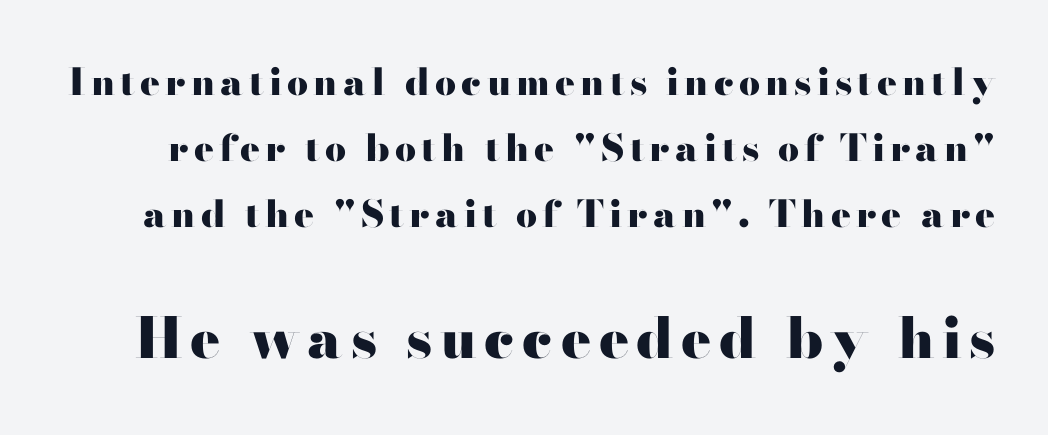
Varying glyph widths throughout — classic text-font behaviour. Check under the words: just untouched page. The letters in the lower block stand taller than those in the block above. The letters carry no serifs — their stems end cleanly without finishing strokes.
